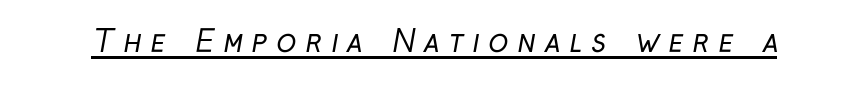
The image shows 30 px regular-weight, condensed sans-serif type; set unusually wide letter spacing (+0.3 em), underlined; low stroke contrast and a medium x-height.
